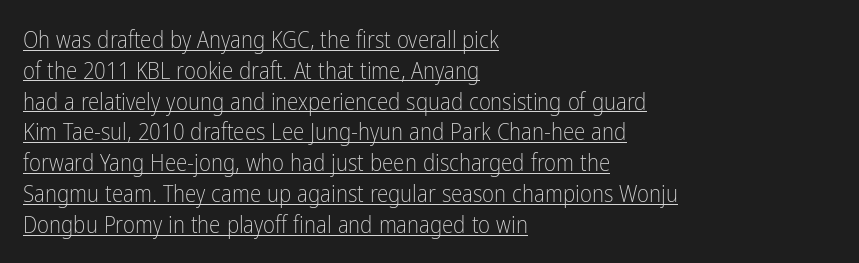
Q: Is the text bold? A: No.
Q: Is the text italic (slanted)? A: No, it is upright.
Q: Is the text underlined? A: Yes.
Q: How is the paragraph aligned? A: Left-aligned.
Q: Is the spacing between letters normal or unusually wide? A: Normal.
Q: Is the spacing between lines tight, normal or loose? A: Normal.
